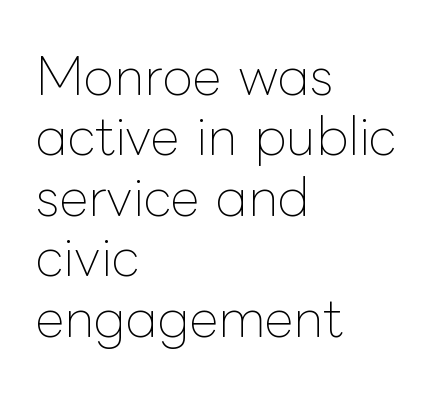
Q: Is the text bold? A: No.
Q: Is the text italic (slanted)? A: No, it is upright.
Q: Is the text underlined? A: No.
Q: How is the paragraph aligned? A: Left-aligned.
Q: Is the spacing between letters normal or unusually wide? A: Normal.
Q: Width (condensed, normal, or wide)? A: Normal.
Q: Stroke contrast? A: Low.
Q: x-height? A: Medium.
Q: Monospaced? A: No.
